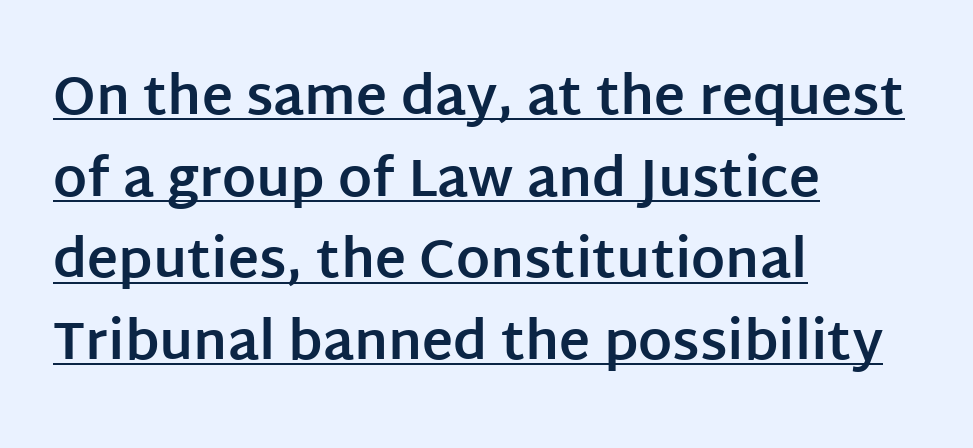
Quick note: interline space is typical. In designer terms, the underline attribute is active on this setting. A classic flush-left, rag-right setting is used for this passage. The rendering keeps characters at their native spacing. Upright lettering throughout. Notice how thick the strokes are: this is what a full bold looks like.
